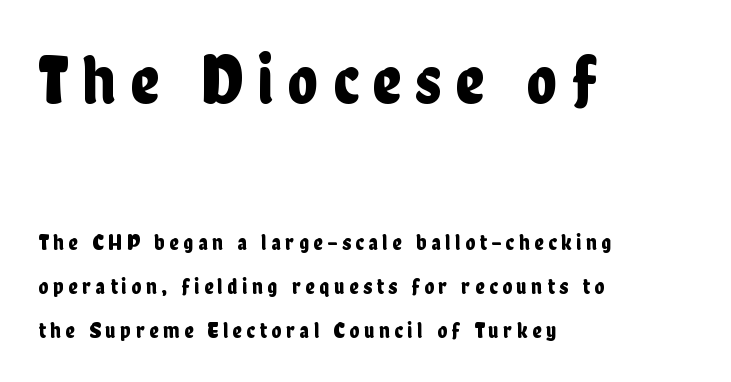
Glyph-to-glyph distance is far greater than everyday printed text. This sample uses an upright cut, with every glyph sitting square on the baseline. The passage shown begins with its larger block and ends with its smaller one. The text was rendered using a sans face with plain stroke endings.
